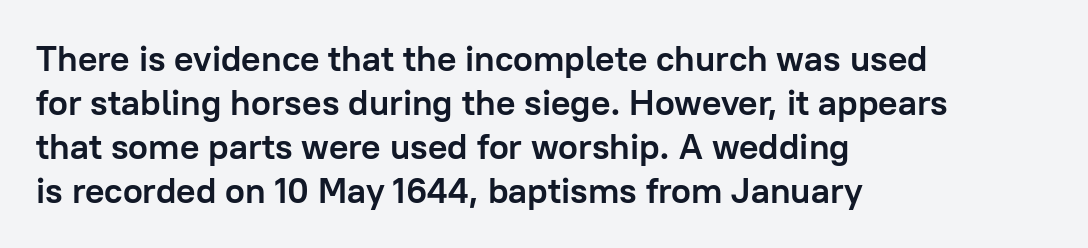
Q: Is the text bold? A: Yes.
Q: Is the text italic (slanted)? A: No, it is upright.
Q: Is the typeface a serif or a sans-serif typeface? A: Sans-serif.
Q: Is the text underlined? A: No.
Q: How is the paragraph aligned? A: Left-aligned.
Q: Is the spacing between letters normal or unusually wide? A: Normal.
Q: Width (condensed, normal, or wide)? A: Normal.
Q: Stroke contrast? A: Low.
Q: x-height? A: Medium.
Q: Monospaced? A: No.
